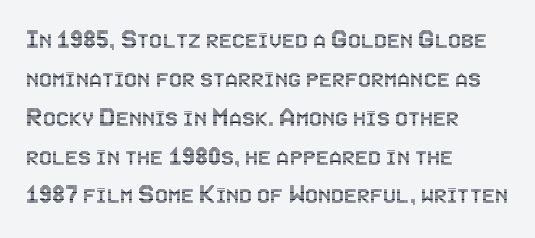
The line texture is even and compact thanks to regular tracking. Ordinary non-slanted type is in use. These lines are rendered in a variable-pitch font. Horizontally, the lines are justified to the leading edge only. The gap between lines stays unmarked. Horizontal bands of white between lines are of average thickness.
